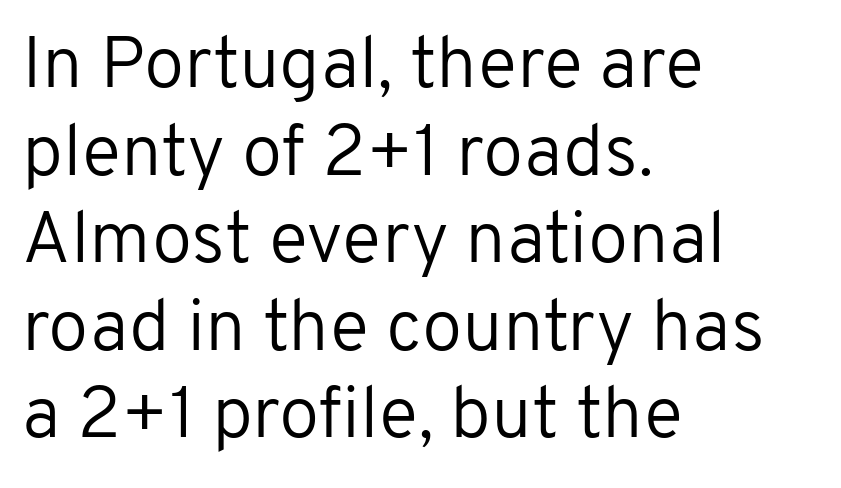
The image shows 73 px regular-weight sans-serif type, upright; set left-aligned, line spacing 1.2x, normal letter spacing, not underlined; low stroke contrast and a medium x-height.
